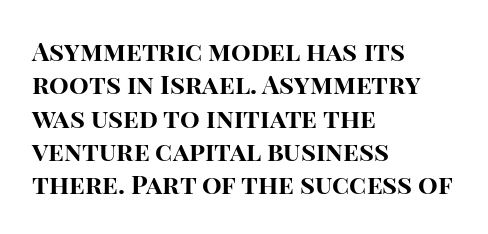
{"italic": "no", "bold": "yes", "underline": "no", "align": "left", "line_spacing": "normal", "line_spacing_ratio": 1.28, "letter_spacing": "normal", "letter_spacing_em": 0.0, "glyph_px": 26}
